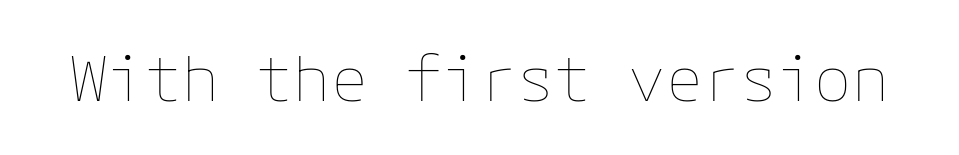
Q: Is the text bold? A: No.
Q: Is the text italic (slanted)? A: No, it is upright.
Q: Is the text underlined? A: No.
Q: Is the spacing between letters normal or unusually wide? A: Normal.
Q: Width (condensed, normal, or wide)? A: Normal.
Q: Stroke contrast? A: Low.
Q: x-height? A: Medium.
